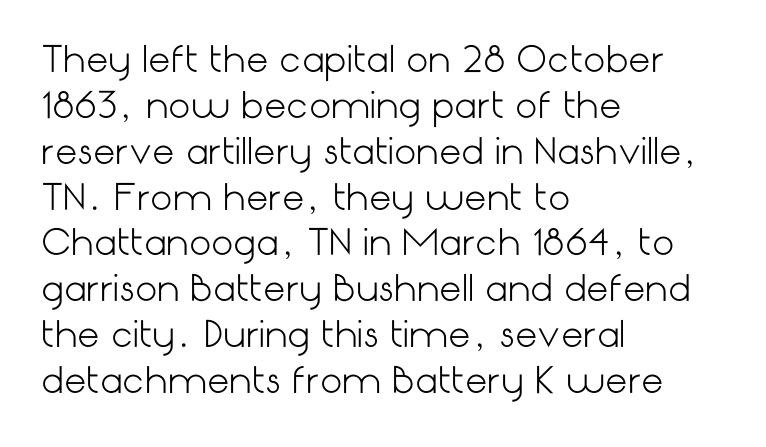
Q: Is the text bold? A: No.
Q: Is the text italic (slanted)? A: No, it is upright.
Q: Is the typeface a serif or a sans-serif typeface? A: Sans-serif.
Q: Is the text underlined? A: No.
Q: How is the paragraph aligned? A: Left-aligned.
Q: Is the spacing between letters normal or unusually wide? A: Normal.
Q: Is the spacing between lines tight, normal or loose? A: Normal.
Q: Width (condensed, normal, or wide)? A: Normal.
Q: Stroke contrast? A: Low.
Q: x-height? A: Medium.
